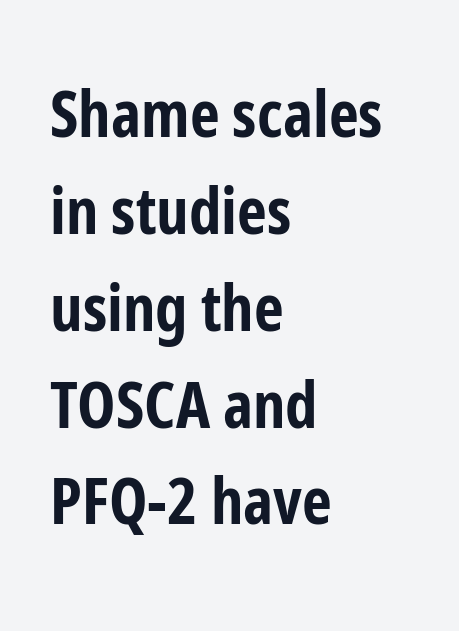
{"serif": "no", "italic": "no", "bold": "yes", "weight": "bold", "width": "condensed", "stroke_contrast": "low", "x_height": "medium", "monospaced": "no", "underline": "no", "align": "left", "line_spacing": "normal", "line_spacing_ratio": 1.49, "letter_spacing": "normal", "letter_spacing_em": 0.0, "glyph_px": 65}
